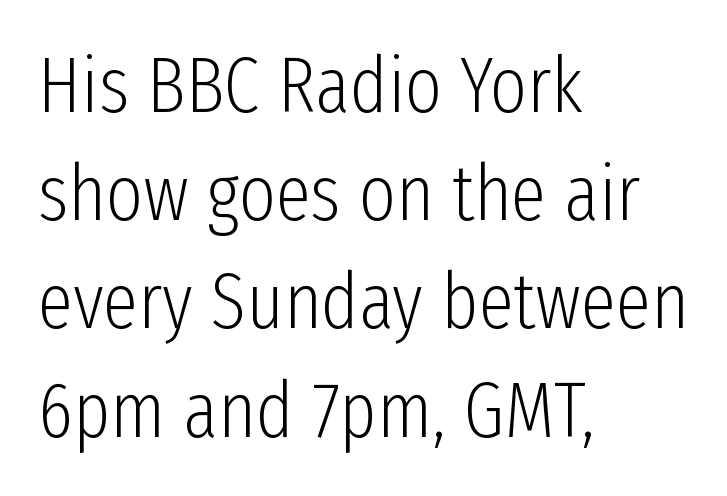
Varying glyph widths throughout — classic text-font behaviour. Typeset ragged right — the left edge is the straight one. Nope, no serifs anywhere on these letters. Each word holds together tightly as a unit, with standard inter-letter gaps. No heavy texture on the line: the type isn't bold. Just letters on the line, the space beneath them empty.
